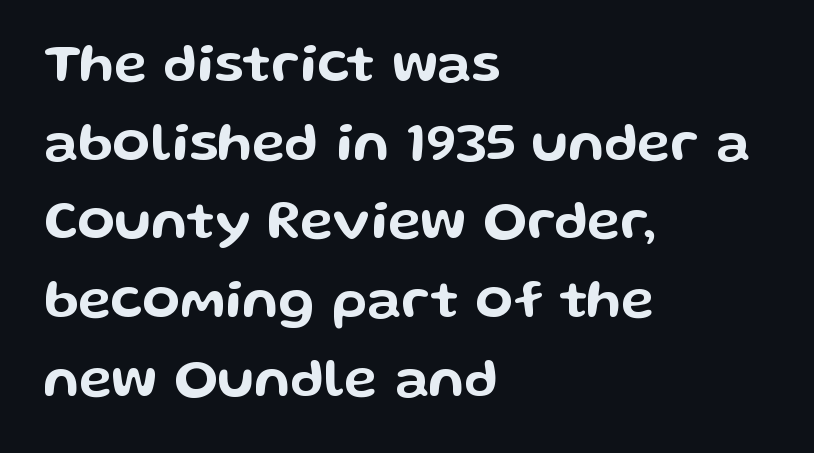
{"serif": "no", "italic": "no", "width": "wide", "stroke_contrast": "low", "x_height": "medium", "monospaced": "no", "underline": "no", "align": "left", "line_spacing": "normal", "line_spacing_ratio": 1.43, "letter_spacing": "normal", "letter_spacing_em": 0.0, "glyph_px": 55}
